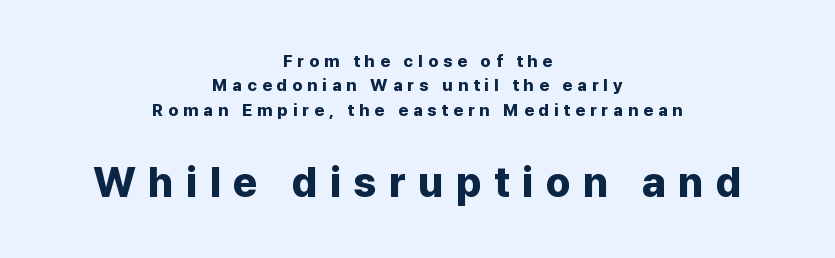
{"serif": "no", "italic": "no", "bold": "yes", "weight": "bold", "width": "normal", "stroke_contrast": "low", "x_height": "medium", "monospaced": "no", "underline": "no", "align": "center", "line_spacing": "normal", "line_spacing_ratio": 1.43, "letter_spacing": "wide", "letter_spacing_em": 0.29, "larger_block": "second", "size_ratio": 2.47, "glyph_px": 42}
